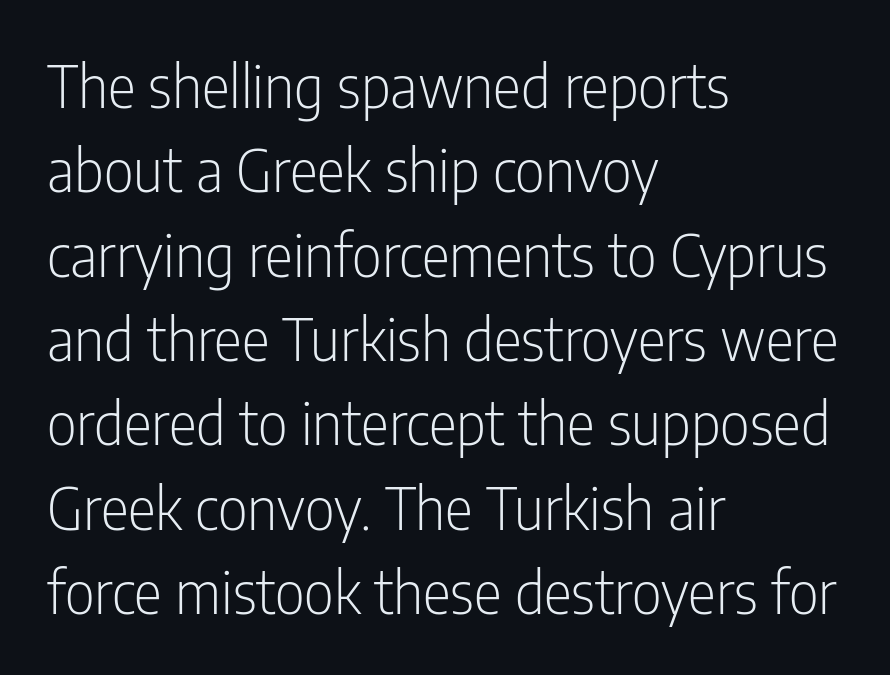
{"serif": "no", "italic": "no", "bold": "no", "weight": "light", "width": "condensed", "stroke_contrast": "low", "x_height": "medium", "monospaced": "no", "underline": "no", "align": "left", "line_spacing": "normal", "line_spacing_ratio": 1.43, "letter_spacing": "normal", "letter_spacing_em": 0.0, "glyph_px": 59}
